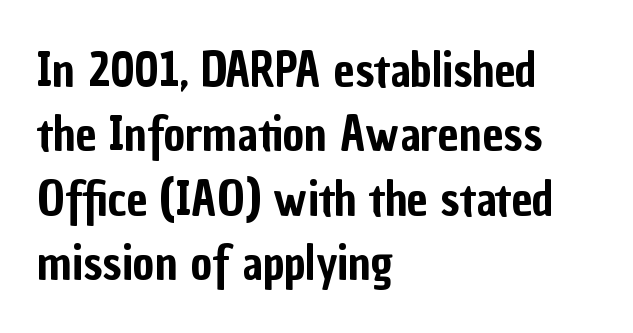
The image shows 47 px condensed sans-serif type, upright; set left-aligned, normal line spacing (1.37x), normal letter spacing, not underlined; low stroke contrast and a medium x-height.
